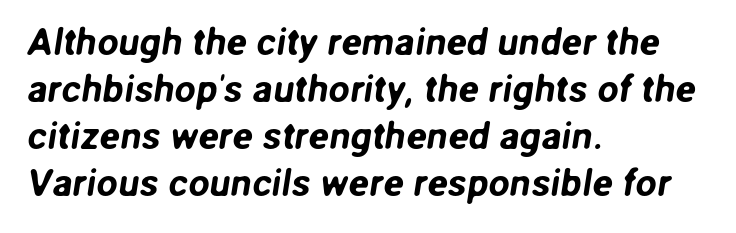
Q: Is the typeface a serif or a sans-serif typeface? A: Sans-serif.
Q: Is the text underlined? A: No.
Q: How is the paragraph aligned? A: Left-aligned.
Q: Is the spacing between letters normal or unusually wide? A: Normal.
Q: Width (condensed, normal, or wide)? A: Normal.
Q: Stroke contrast? A: Low.
Q: x-height? A: Medium.
Q: Monospaced? A: No.
